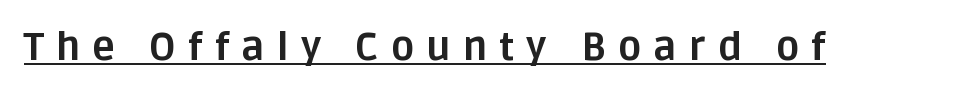
{"serif": "no", "italic": "no", "bold": "yes", "weight": "bold", "width": "normal", "stroke_contrast": "low", "x_height": "large", "monospaced": "no", "underline": "yes", "letter_spacing": "wide", "letter_spacing_em": 0.31, "glyph_px": 39}
